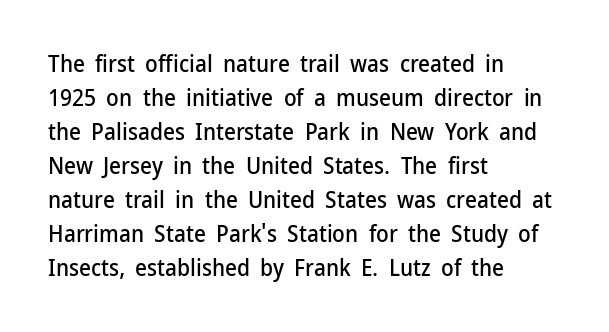
Clear beneath every line of the passage. Notice how descenders clear the ascenders below comfortably — that's standard leading. In terms of letterspacing, this is plain default setting. The lettering stays uniformly vertical, giving the passage a roman look. The lines in this sample share a left origin and differ only in where they stop.
